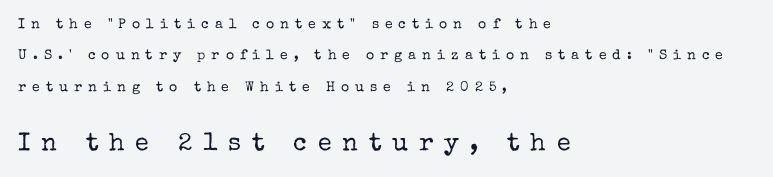
Q: Is the text bold? A: No.
Q: Is the text italic (slanted)? A: No, it is upright.
Q: Is the text underlined? A: No.
Q: How is the paragraph aligned? A: Left-aligned.
Q: Is the spacing between letters normal or unusually wide? A: Unusually wide.
Q: Is the spacing between lines tight, normal or loose? A: Loose.
Q: Which block of text is set in a larger size, the first (top) or the second (bottom)? A: The second (bottom) one.
